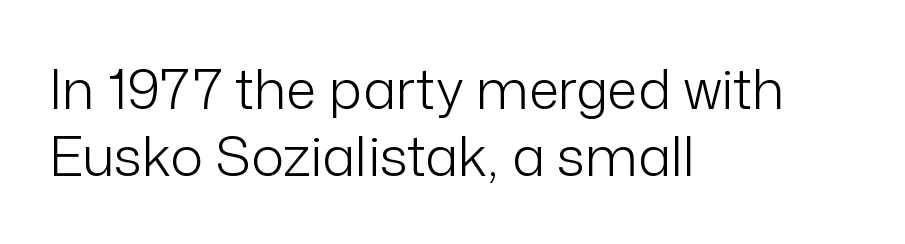
Are there feet on the stems? There aren't — it's a sans. You can tell it's not italic because the verticals are truly vertical. The area under the type is left untouched. These lines keep a tight, regular rhythm from letter to letter.
